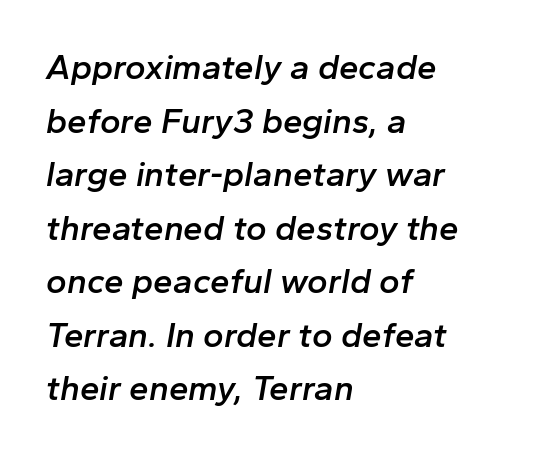
{"italic": "yes", "lean": "right", "slant_degrees": 10, "bold": "semi", "weight": "semibold", "width": "normal", "stroke_contrast": "low", "x_height": "medium", "monospaced": "no", "underline": "no", "align": "left", "line_spacing": "normal", "line_spacing_ratio": 1.53, "letter_spacing": "normal", "letter_spacing_em": 0.0, "glyph_px": 35}
